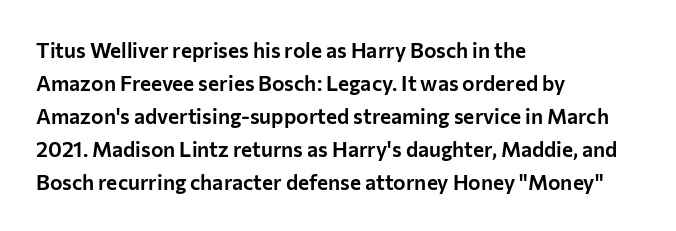
{"italic": "no", "underline": "no", "align": "left", "line_spacing": "normal", "line_spacing_ratio": 1.57, "letter_spacing": "normal", "letter_spacing_em": 0.0, "glyph_px": 21}
